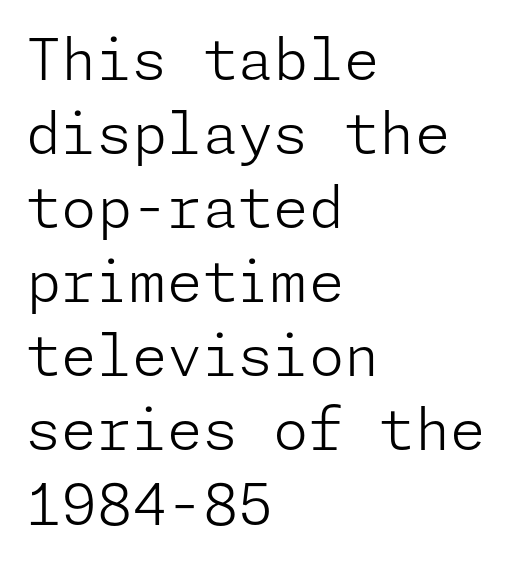
Q: Is the text bold? A: No.
Q: Is the text italic (slanted)? A: No, it is upright.
Q: Is the typeface a serif or a sans-serif typeface? A: Sans-serif.
Q: Is the text underlined? A: No.
Q: How is the paragraph aligned? A: Left-aligned.
Q: Is the spacing between letters normal or unusually wide? A: Normal.
Q: Is the spacing between lines tight, normal or loose? A: Normal.
Q: Width (condensed, normal, or wide)? A: Normal.
Q: Stroke contrast? A: Low.
Q: x-height? A: Medium.
